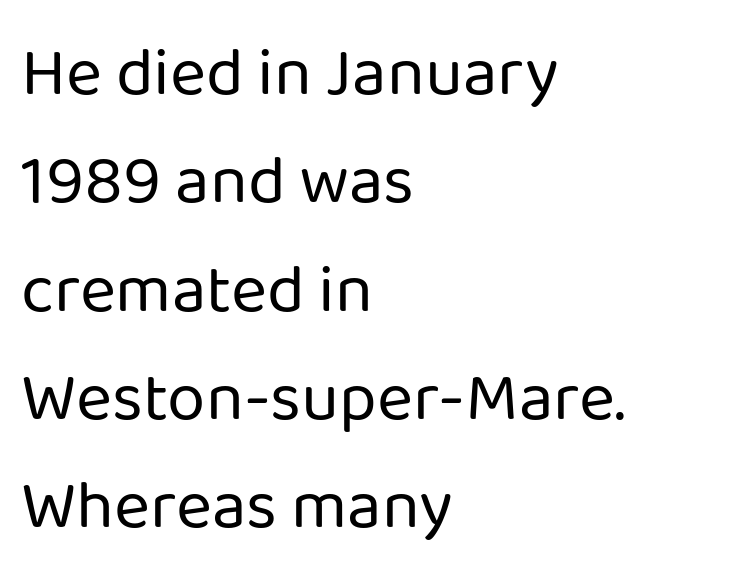
The foot of each line stays bare and open. Summary of vertical rhythm: regular, with standard interline spacing. The specimen reads as upright at a glance. One-word summary of the alignment: left.
